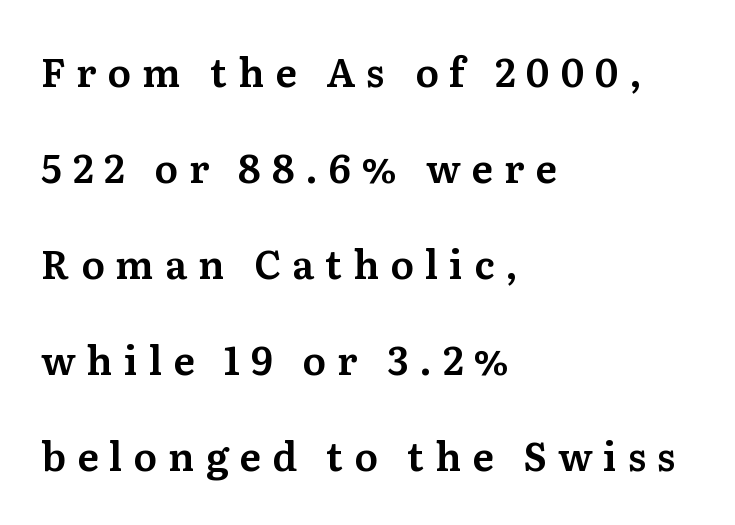
Q: Is the text italic (slanted)? A: No, it is upright.
Q: Is the typeface a serif or a sans-serif typeface? A: Serif.
Q: Is the text underlined? A: No.
Q: How is the paragraph aligned? A: Left-aligned.
Q: Is the spacing between letters normal or unusually wide? A: Unusually wide.
Q: Is the spacing between lines tight, normal or loose? A: Loose.
Q: Width (condensed, normal, or wide)? A: Normal.
Q: Stroke contrast? A: Medium.
Q: x-height? A: Medium.
Q: Monospaced? A: No.
